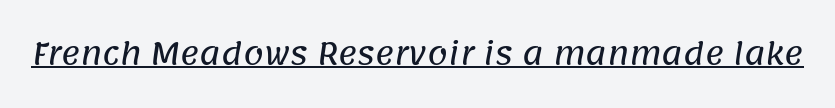
Q: Is the typeface a serif or a sans-serif typeface? A: Sans-serif.
Q: Is the text underlined? A: Yes.
Q: Is the spacing between letters normal or unusually wide? A: Normal.
Q: Width (condensed, normal, or wide)? A: Normal.
Q: Stroke contrast? A: Low.
Q: x-height? A: Large.
Q: Monospaced? A: No.
